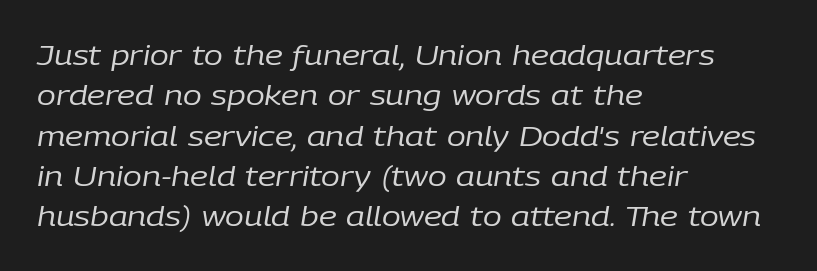
The image shows 28 px regular-weight type, italic (leaning right); set left-aligned, normal line spacing (1.44x), normal letter spacing, not underlined; low stroke contrast and a medium x-height.
